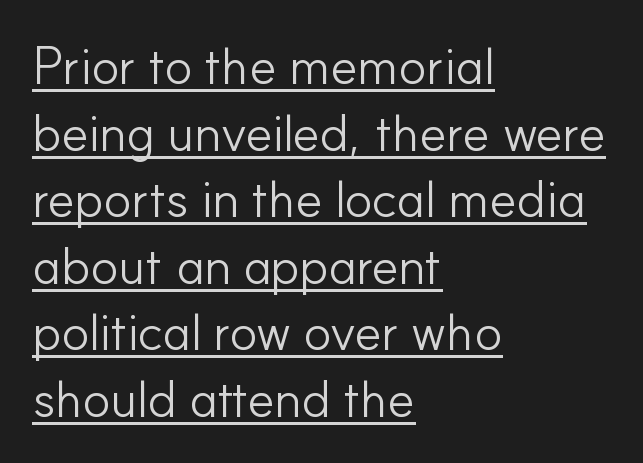
{"serif": "no", "italic": "no", "bold": "no", "weight": "light", "width": "normal", "stroke_contrast": "low", "x_height": "small", "monospaced": "no", "underline": "yes", "align": "left", "line_spacing": "normal", "line_spacing_ratio": 1.28, "letter_spacing": "normal", "letter_spacing_em": 0.0, "glyph_px": 52}
